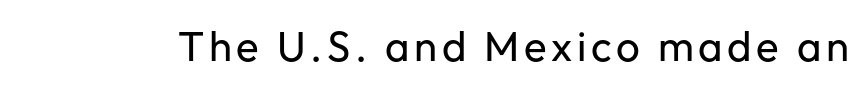
{"serif": "no", "italic": "no", "bold": "no", "weight": "regular", "width": "normal", "stroke_contrast": "low", "x_height": "medium", "monospaced": "no", "underline": "no", "glyph_px": 42}
